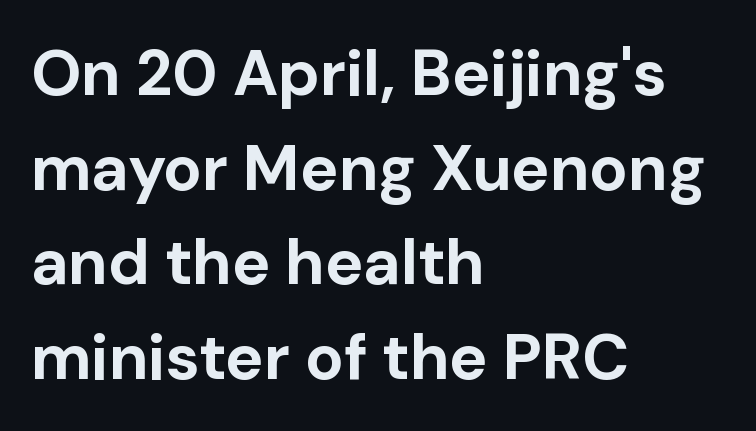
Is this a sans? Yes — the strokes have no serifs. Is the letter spacing exaggerated? No — it looks like the ordinary default. A typesetter would call this leading conventional body-copy spacing. Chunky letters — that's bold for sure. Note the varied advance widths — an 'i' is clearly narrower than an 'm'.
